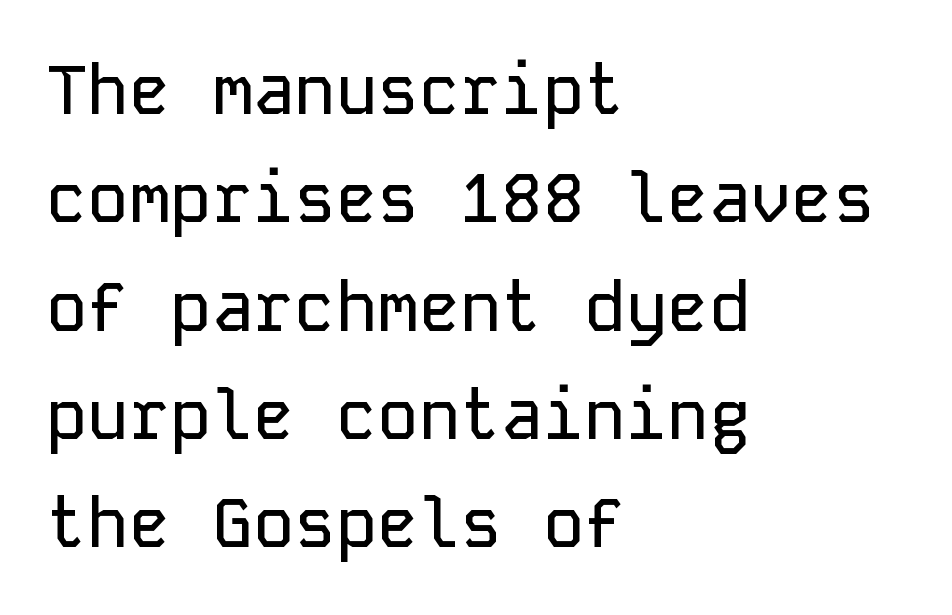
The image shows 69 px sans-serif type, upright, monospaced; set left-aligned, normal line spacing (1.57x), normal letter spacing, not underlined; low stroke contrast and a medium x-height.
